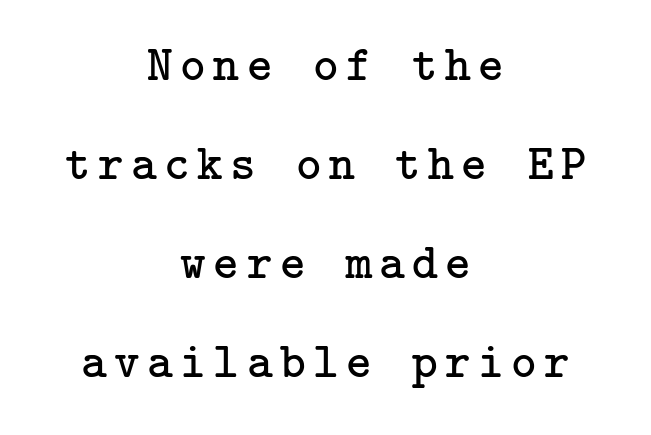
Both edges are ragged and mirror each other, which tells us the setting is centered. Notice how the stems are strictly vertical — no italics here. In terms of letterform style, serifs are clearly present. Each row of text sits above clean, open space. The leading is generous, giving the passage an open texture.
